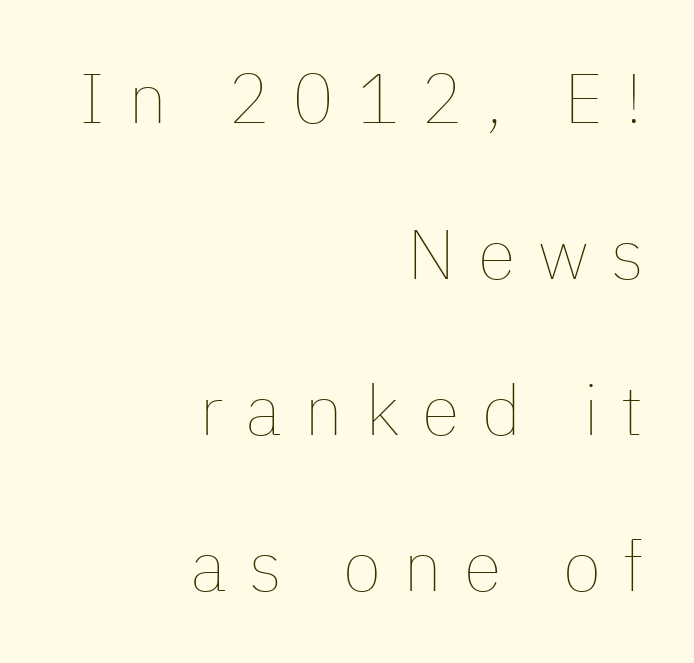
Visually the block forms a straight wall on the right and a jagged coastline on the left. Honestly, there is no underline to notice here at all. Words appear elongated and porous because spacing is wide. This sample uses an upright cut, with every glyph sitting square on the baseline.
